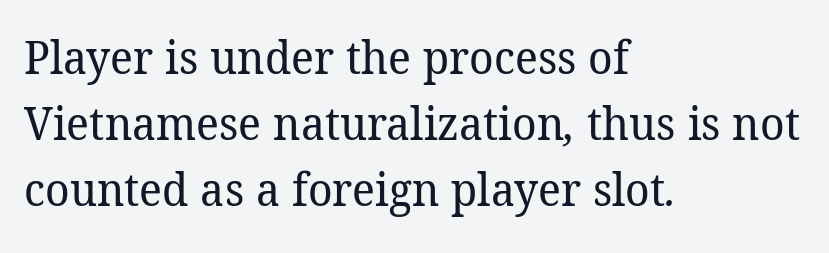
Q: Is the text bold? A: No.
Q: Is the typeface a serif or a sans-serif typeface? A: Serif.
Q: Is the text underlined? A: No.
Q: How is the paragraph aligned? A: Left-aligned.
Q: Is the spacing between letters normal or unusually wide? A: Normal.
Q: Is the spacing between lines tight, normal or loose? A: Normal.
Q: Width (condensed, normal, or wide)? A: Normal.
Q: Stroke contrast? A: Low.
Q: x-height? A: Medium.
Q: Monospaced? A: No.
